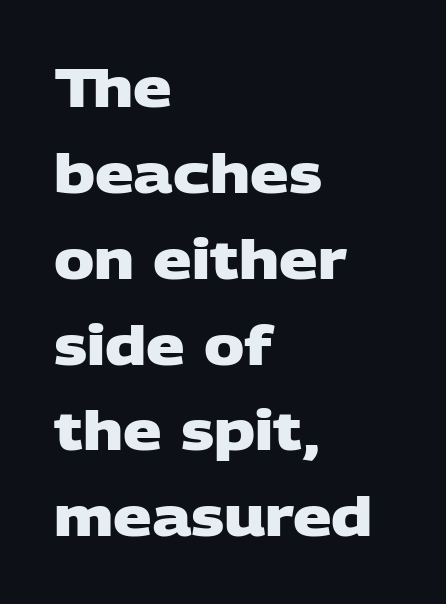
{"serif": "no", "bold": "yes", "weight": "heavy", "width": "wide", "stroke_contrast": "low", "x_height": "large", "monospaced": "no", "underline": "no", "align": "left", "line_spacing": "normal", "line_spacing_ratio": 1.59, "letter_spacing": "normal", "letter_spacing_em": 0.0, "glyph_px": 54}
